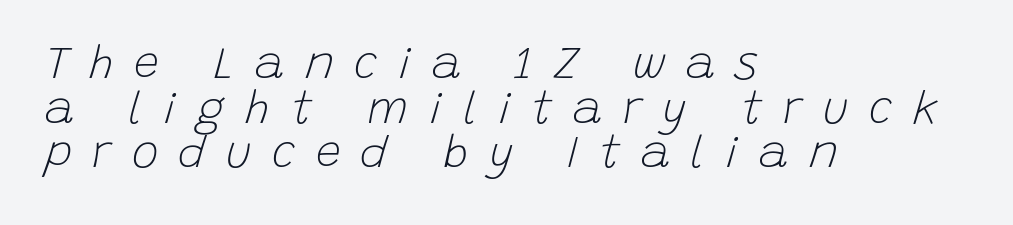
Q: Is the text bold? A: No.
Q: Is the text italic (slanted)? A: Yes, it leans right by about 15 degrees.
Q: Is the text underlined? A: No.
Q: How is the paragraph aligned? A: Left-aligned.
Q: Is the spacing between letters normal or unusually wide? A: Unusually wide.
Q: Is the spacing between lines tight, normal or loose? A: Tight.
Q: Width (condensed, normal, or wide)? A: Normal.
Q: Stroke contrast? A: Low.
Q: x-height? A: Large.
Q: Monospaced? A: No.
